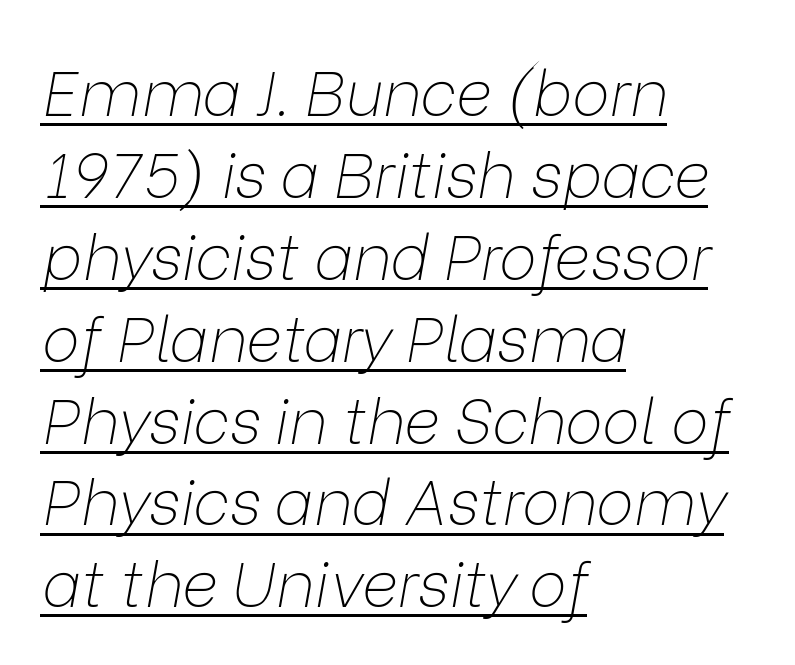
This rendering uses left alignment, leaving the right contour irregular. Counters stay open thanks to moderate or lighter strokes. Observe the lean: these are italic letterforms. Glyph-to-glyph distance matches everyday printed text. Honestly, the row spacing looks completely unremarkable. Underline: present.
